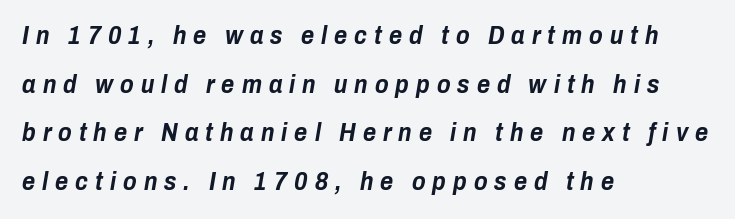
Q: Is the text bold? A: Yes.
Q: Is the text italic (slanted)? A: Yes, it leans right by about 10 degrees.
Q: Is the text underlined? A: No.
Q: How is the paragraph aligned? A: Left-aligned.
Q: Is the spacing between letters normal or unusually wide? A: Unusually wide.
Q: Is the spacing between lines tight, normal or loose? A: Loose.
